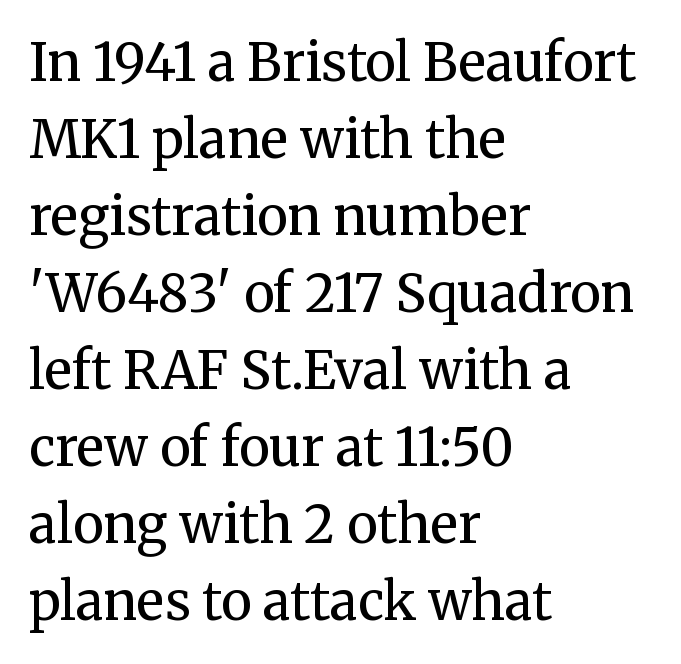
{"serif": "yes", "italic": "no", "bold": "no", "weight": "regular", "width": "normal", "stroke_contrast": "medium", "x_height": "medium", "monospaced": "no", "underline": "no", "align": "left", "line_spacing": "normal", "line_spacing_ratio": 1.48, "letter_spacing": "normal", "letter_spacing_em": 0.0, "glyph_px": 52}
